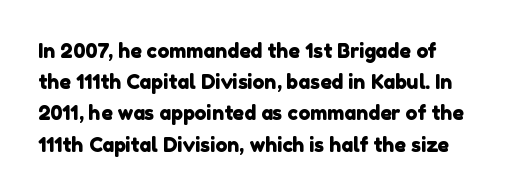
{"underline": "no", "line_spacing": "normal", "line_spacing_ratio": 1.56, "letter_spacing": "normal", "letter_spacing_em": 0.0, "glyph_px": 20}
